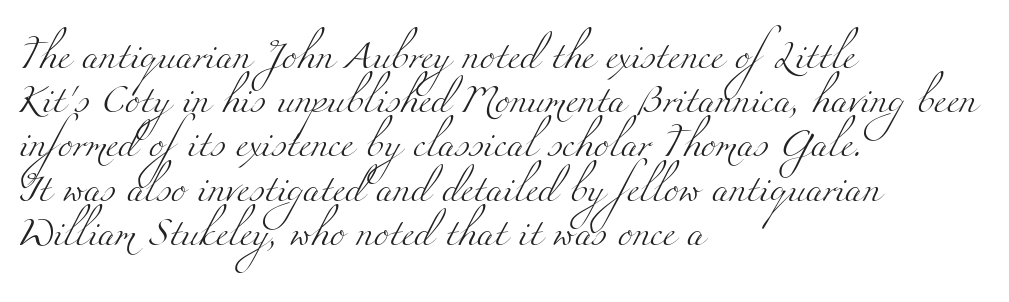
The image shows 28 px light, wide type; set left-aligned, normal line spacing (1.58x), normal letter spacing, not underlined; medium stroke contrast and a small x-height.
